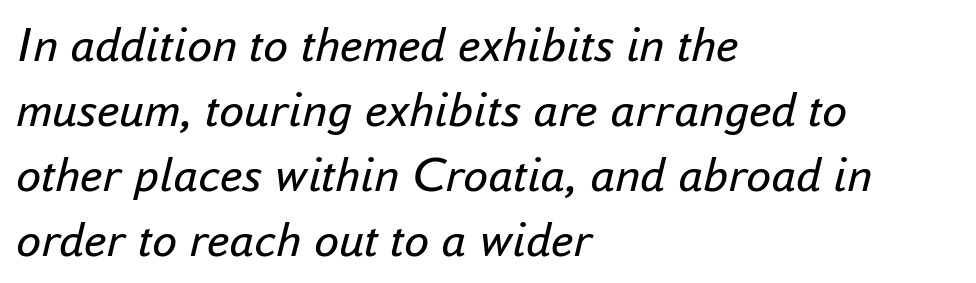
The image shows 50 px regular-weight type, italic (leaning right); set left-aligned, normal line spacing (1.3x), normal letter spacing, not underlined; low stroke contrast and a small x-height.
